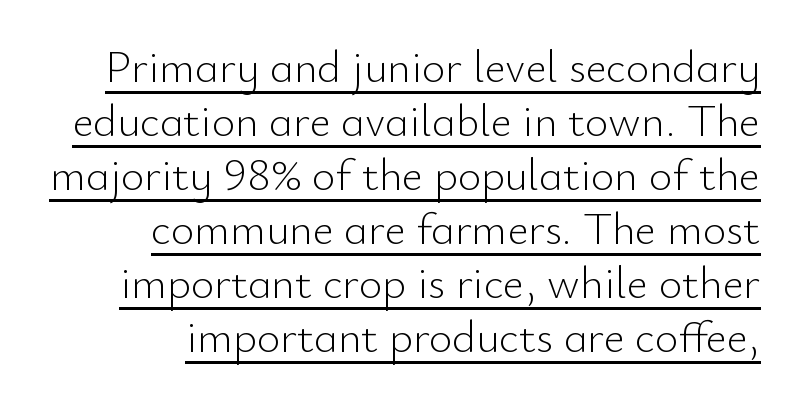
Q: Is the text bold? A: No.
Q: Is the text italic (slanted)? A: No, it is upright.
Q: Is the typeface a serif or a sans-serif typeface? A: Sans-serif.
Q: Is the text underlined? A: Yes.
Q: How is the paragraph aligned? A: Right-aligned.
Q: Is the spacing between letters normal or unusually wide? A: Normal.
Q: Width (condensed, normal, or wide)? A: Normal.
Q: Stroke contrast? A: Low.
Q: x-height? A: Small.
Q: Monospaced? A: No.
